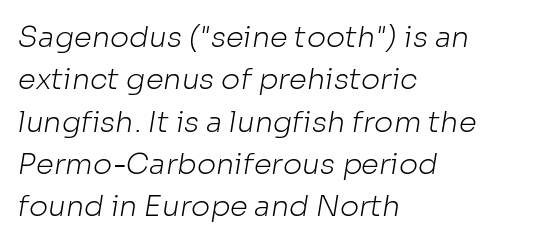
The passage shown is not bold in any degree. Spacing between characters is what you'd get straight out of the box. Where is the straight margin? On the left. I'd call this a sans setting — the letters go barefoot. The passage shown is typed in a proportional face where columns would drift.
